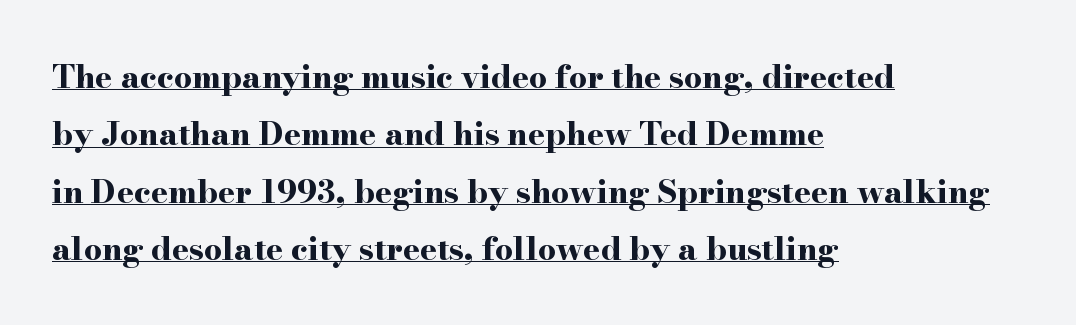
Q: Is the text bold? A: Yes.
Q: Is the text italic (slanted)? A: No, it is upright.
Q: Is the typeface a serif or a sans-serif typeface? A: Serif.
Q: Is the text underlined? A: Yes.
Q: How is the paragraph aligned? A: Left-aligned.
Q: Is the spacing between letters normal or unusually wide? A: Normal.
Q: Width (condensed, normal, or wide)? A: Wide.
Q: Stroke contrast? A: High.
Q: x-height? A: Small.
Q: Monospaced? A: No.
